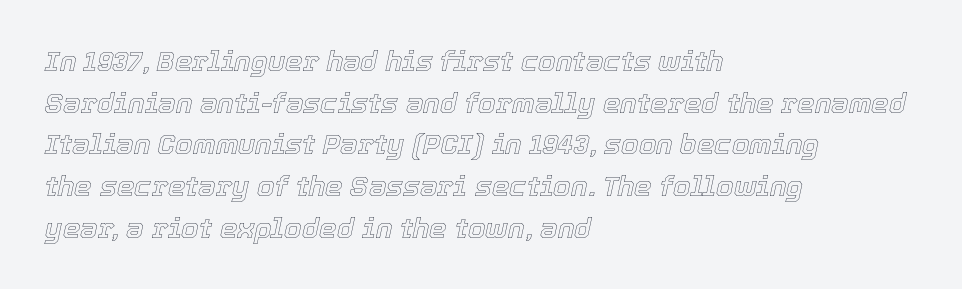
The image shows 28 px text type, italic (leaning right); set left-aligned, normal line spacing (1.49x), normal letter spacing, not underlined; a medium x-height.
